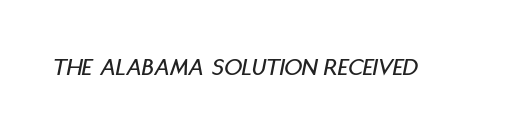
You can tell it's italic because the verticals aren't actually vertical. The specimen omits any rule beneath the text block's lines. Default kerning and tracking; the words read as compact shapes.
